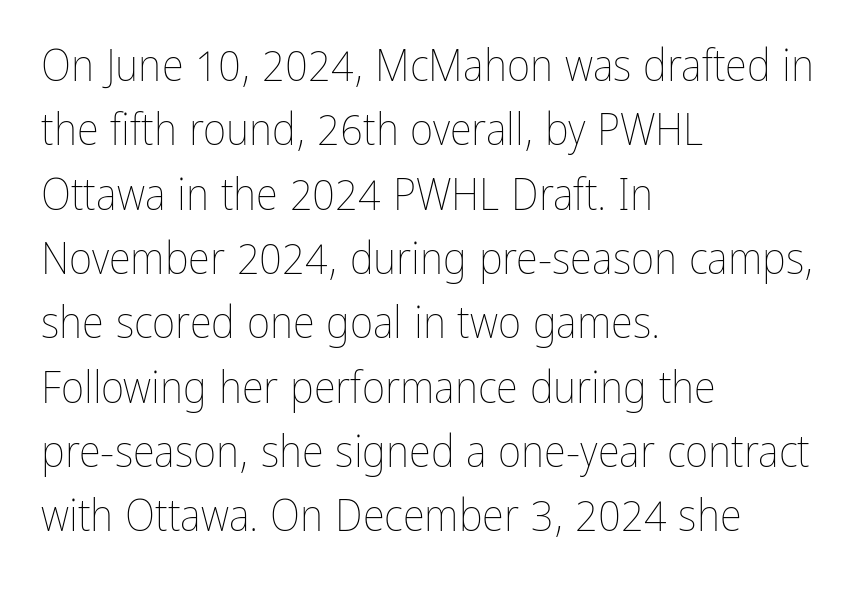
The image shows 45 px thin, condensed type, upright; set left-aligned, normal line spacing (1.43x), normal letter spacing, not underlined; low stroke contrast and a medium x-height.
